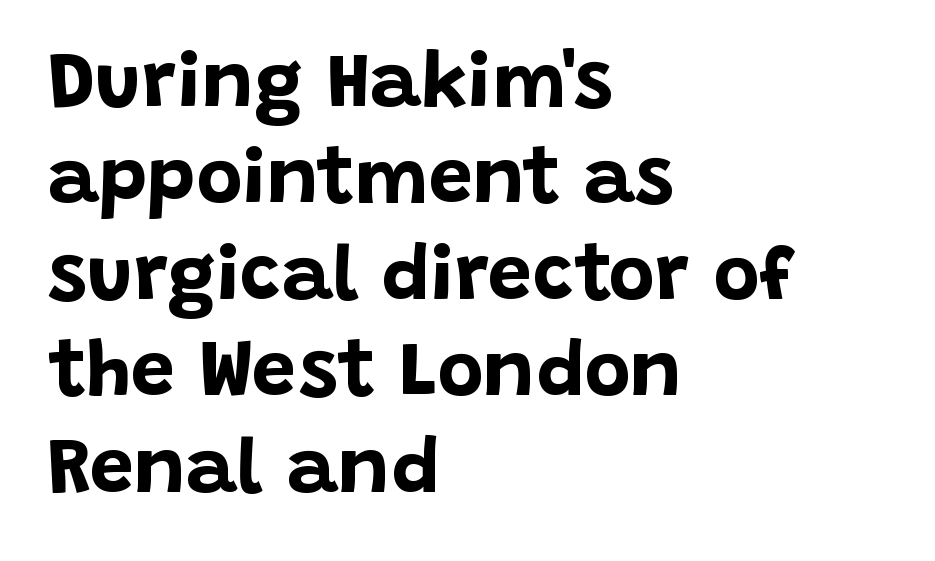
Q: Is the text bold? A: Yes.
Q: Is the text italic (slanted)? A: No, it is upright.
Q: Is the typeface a serif or a sans-serif typeface? A: Sans-serif.
Q: Is the text underlined? A: No.
Q: How is the paragraph aligned? A: Left-aligned.
Q: Is the spacing between letters normal or unusually wide? A: Normal.
Q: Width (condensed, normal, or wide)? A: Normal.
Q: Stroke contrast? A: Low.
Q: x-height? A: Large.
Q: Monospaced? A: No.
